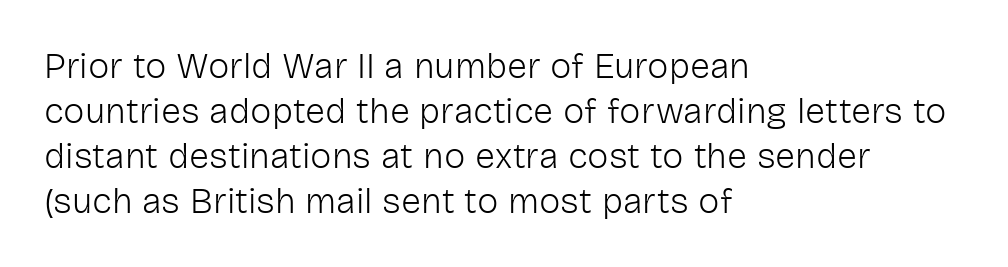
{"serif": "no", "italic": "no", "bold": "no", "weight": "light", "width": "normal", "stroke_contrast": "low", "x_height": "medium", "monospaced": "no", "underline": "no", "align": "left", "line_spacing": "normal", "line_spacing_ratio": 1.25, "letter_spacing": "normal", "letter_spacing_em": 0.0, "glyph_px": 36}
